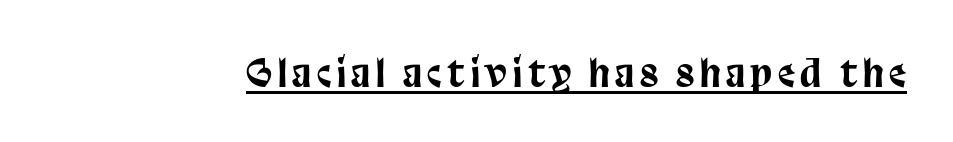
Font category for this specimen: sans-serif. Emphasis is given by a line drawn under the lettering. Is there any slant? The stems are plumb. The passage shown is typed in a proportional face where columns would drift.
